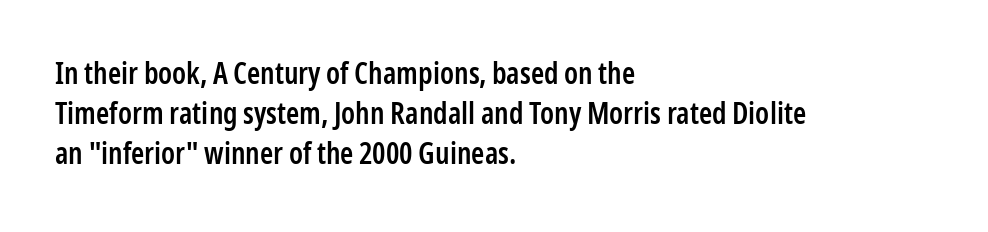
Each line starts at the same left margin while the right side varies. Serifs: no, the terminals of the letterforms are clean. Do the characters align in a grid? No, the font is proportional. Line spacing here is normal.
